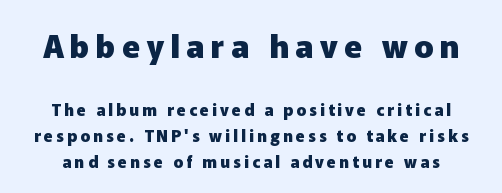
{"serif": "no", "italic": "no", "bold": "yes", "weight": "heavy", "width": "normal", "stroke_contrast": "low", "x_height": "medium", "monospaced": "no", "underline": "no", "line_spacing": "normal", "line_spacing_ratio": 1.61, "letter_spacing": "wide", "letter_spacing_em": 0.2, "larger_block": "first", "size_ratio": 2.0, "glyph_px": 32}
